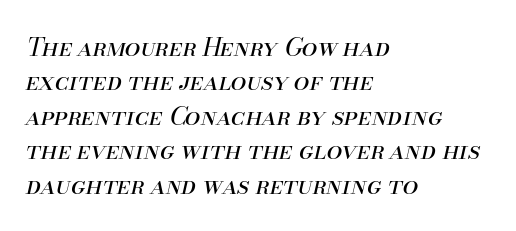
The image shows 25 px text type, italic (leaning right); set left-aligned, normal line spacing (1.38x), normal letter spacing, not underlined.
